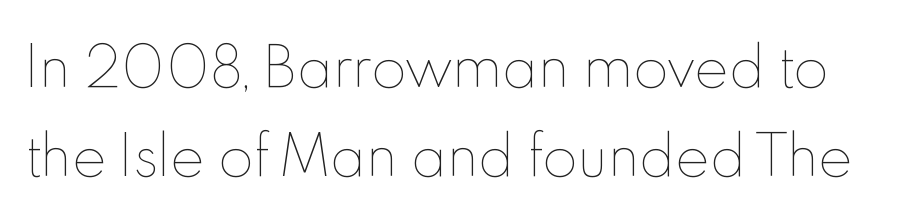
Q: Is the text bold? A: No.
Q: Is the text italic (slanted)? A: No, it is upright.
Q: Is the text underlined? A: No.
Q: Is the spacing between letters normal or unusually wide? A: Normal.
Q: Width (condensed, normal, or wide)? A: Normal.
Q: x-height? A: Small.
Q: Monospaced? A: No.
